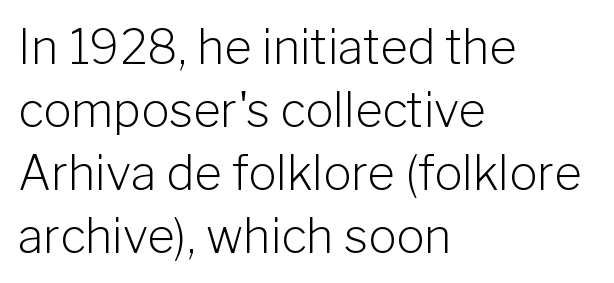
If you drew a line through each stem, it would be perfectly vertical. This sample has the flowing, uneven cadence of proportional lettering. The weight tops out at a normal text grade. Quick note: interline space is typical. Alignment: flush left.
